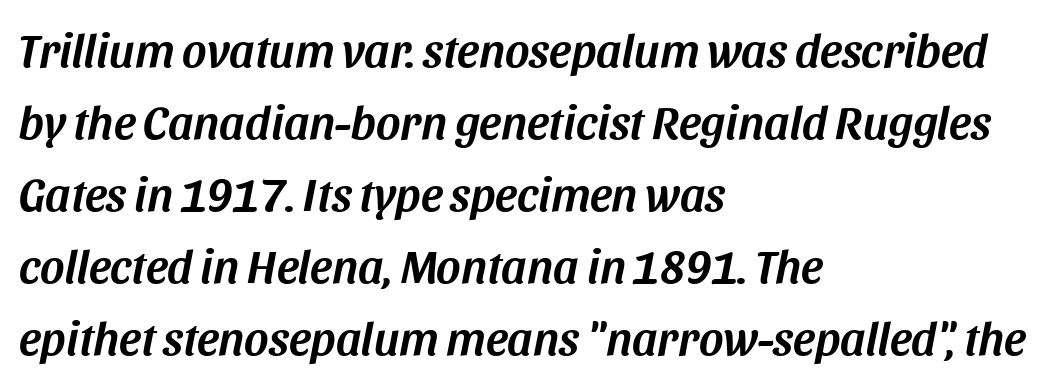
Q: Is the text italic (slanted)? A: Yes, it leans right by about 11 degrees.
Q: Is the text underlined? A: No.
Q: How is the paragraph aligned? A: Left-aligned.
Q: Is the spacing between letters normal or unusually wide? A: Normal.
Q: Is the spacing between lines tight, normal or loose? A: Normal.
Q: Width (condensed, normal, or wide)? A: Normal.
Q: Stroke contrast? A: Medium.
Q: x-height? A: Large.
Q: Monospaced? A: No.
